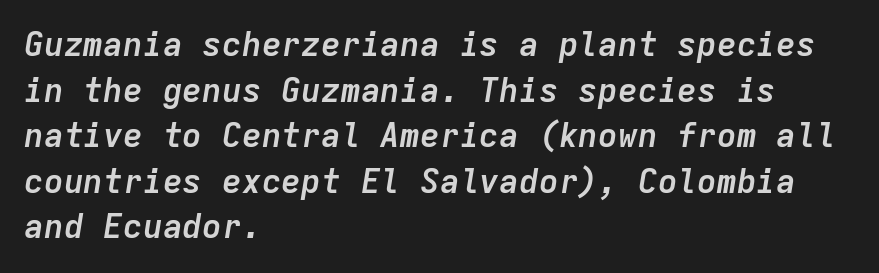
The image shows 33 px semibold type, italic (leaning right), monospaced; set left-aligned, normal line spacing (1.38x), normal letter spacing, not underlined; low stroke contrast and a medium x-height.
